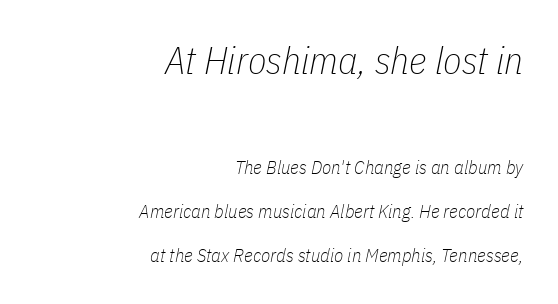
Q: Is the text bold? A: No.
Q: Is the text italic (slanted)? A: Yes, it leans right by about 11 degrees.
Q: Is the text underlined? A: No.
Q: How is the paragraph aligned? A: Right-aligned.
Q: Is the spacing between letters normal or unusually wide? A: Normal.
Q: Is the spacing between lines tight, normal or loose? A: Loose.
Q: Which block of text is set in a larger size, the first (top) or the second (bottom)? A: The first (top) one.
Q: Width (condensed, normal, or wide)? A: Condensed.
Q: Stroke contrast? A: Low.
Q: x-height? A: Medium.
Q: Monospaced? A: No.
